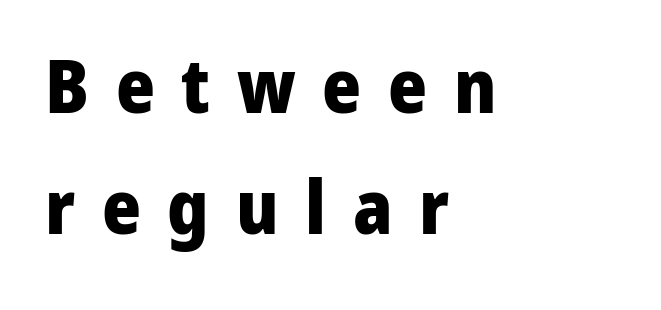
The image shows 74 px heavy sans-serif type, upright; set left-aligned, normal line spacing (1.63x), unusually wide letter spacing (+0.36 em), not underlined; low stroke contrast and a medium x-height.
